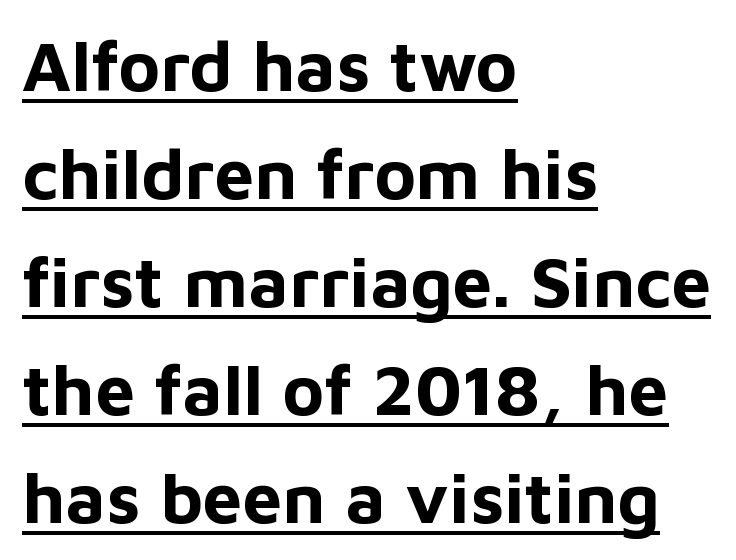
The image shows 71 px bold sans-serif type, upright; set left-aligned, normal line spacing (1.52x), normal letter spacing, underlined; low stroke contrast and a medium x-height.
